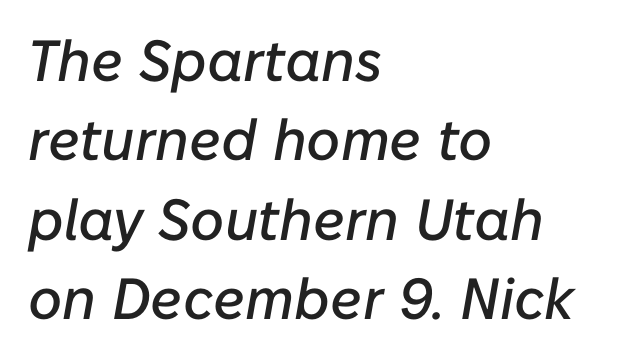
{"italic": "yes", "lean": "right", "slant_degrees": 10, "width": "normal", "stroke_contrast": "low", "x_height": "medium", "monospaced": "no", "underline": "no", "align": "left", "line_spacing": "normal", "line_spacing_ratio": 1.37, "letter_spacing": "normal", "letter_spacing_em": 0.0, "glyph_px": 58}
